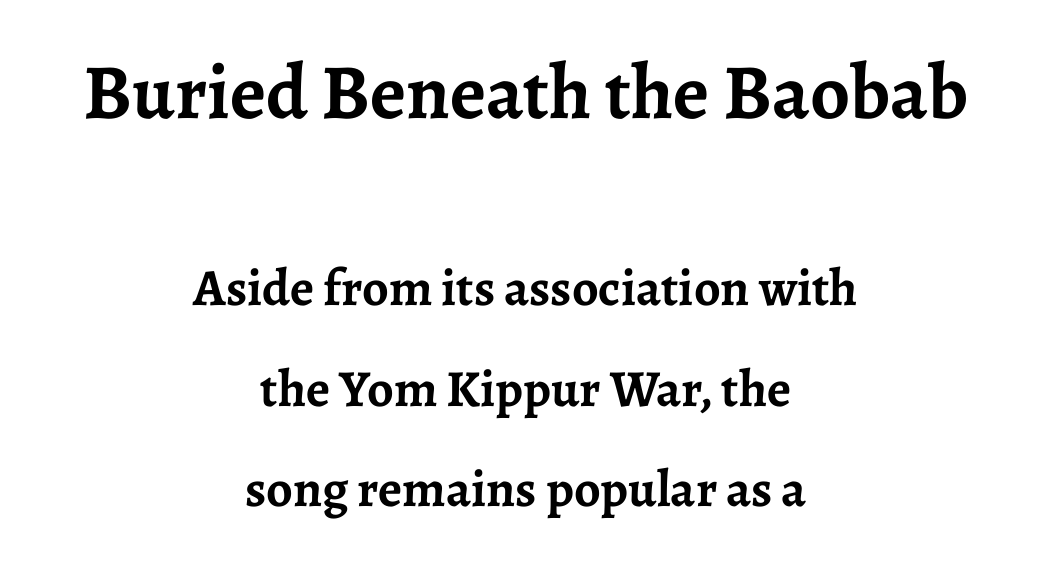
Visually the block forms a symmetrical silhouette, jagged on both flanks. A typesetter would call this proportional, since set widths differ per character. The text was rendered using a seriffed face with decorative stroke endings. Only glyphs here, with clear space below each row.
